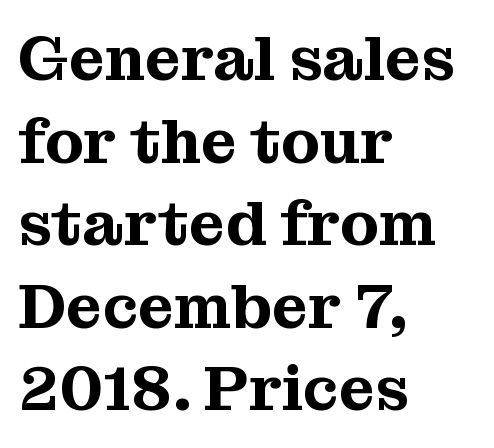
The lines sit at an ordinary, default distance from one another. Note the varied advance widths — an 'i' is clearly narrower than an 'm'. Line starts are locked; line ends wander. Honestly, there is no underline to notice here at all. The letters stand upright; this is a roman face. The characters display serif detailing at their extremities.
